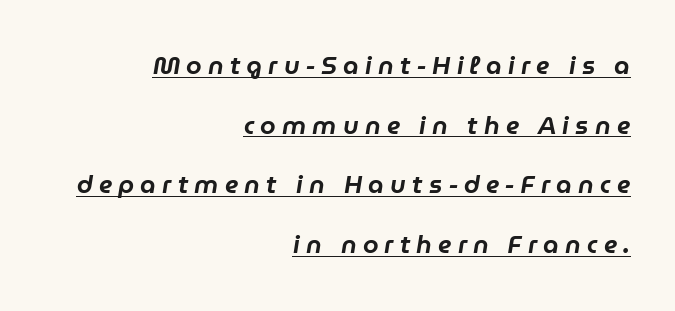
{"italic": "yes", "lean": "right", "slant_degrees": 9, "underline": "yes", "align": "right", "line_spacing": "loose", "line_spacing_ratio": 2.39, "letter_spacing": "wide", "letter_spacing_em": 0.25, "glyph_px": 25}
